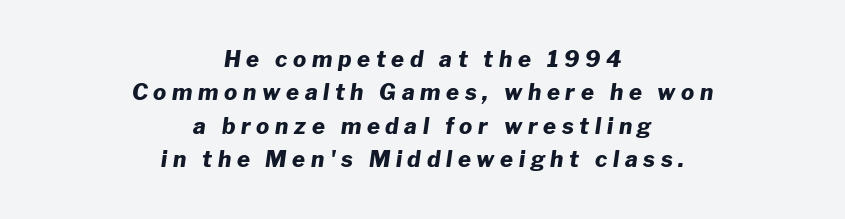
The image shows 22 px bold type, italic (leaning right); set centered, normal line spacing (1.52x), unusually wide letter spacing (+0.26 em), not underlined.
